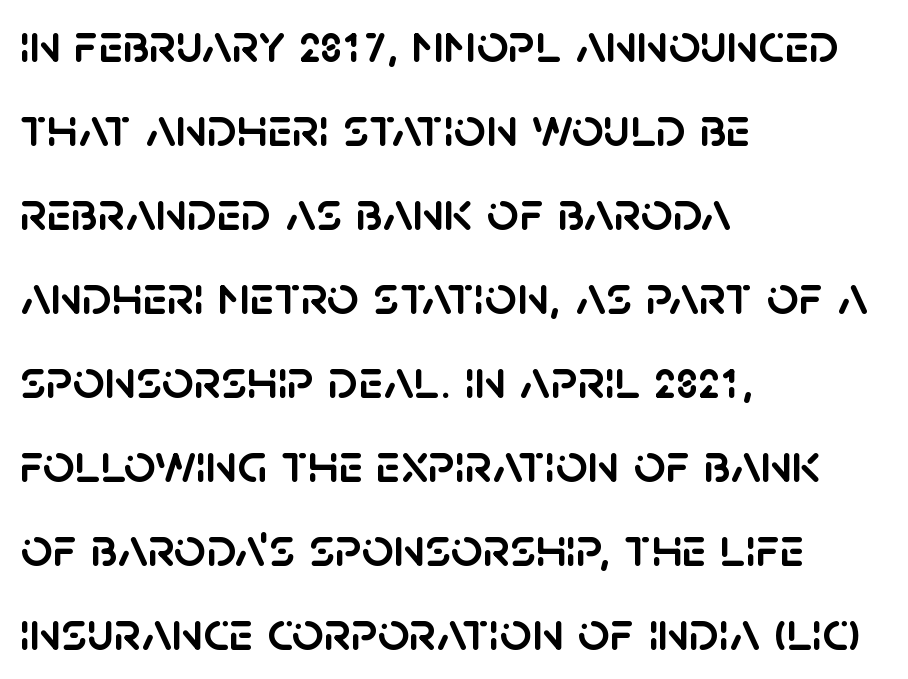
{"serif": "no", "italic": "no", "width": "normal", "stroke_contrast": "low", "x_height": "large", "monospaced": "no", "underline": "no", "align": "left", "line_spacing": "normal", "line_spacing_ratio": 1.5, "letter_spacing": "normal", "letter_spacing_em": 0.0, "glyph_px": 56}
